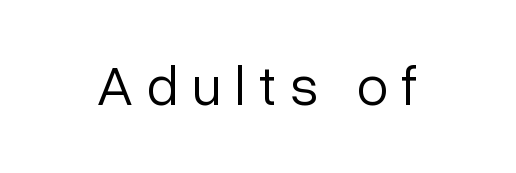
{"serif": "no", "italic": "no", "bold": "no", "weight": "light", "width": "normal", "stroke_contrast": "low", "x_height": "medium", "monospaced": "no", "underline": "no", "letter_spacing": "wide", "letter_spacing_em": 0.24, "glyph_px": 57}
